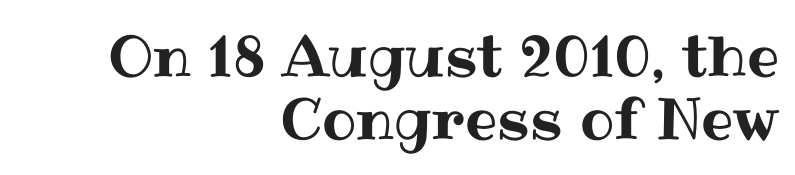
{"italic": "no", "width": "normal", "stroke_contrast": "medium", "x_height": "medium", "monospaced": "no", "underline": "no", "align": "right", "line_spacing": "tight", "line_spacing_ratio": 1.11, "letter_spacing": "normal", "letter_spacing_em": 0.0, "glyph_px": 57}
